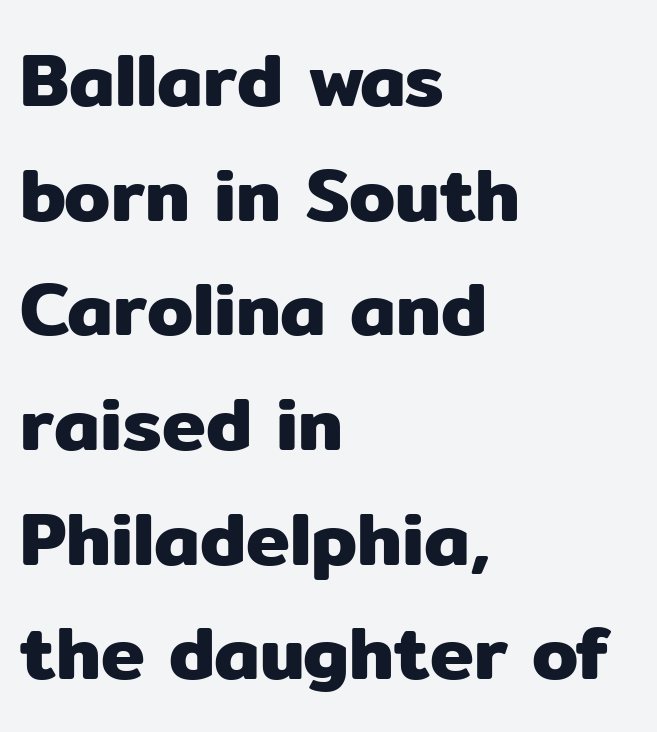
{"serif": "no", "italic": "no", "width": "normal", "stroke_contrast": "low", "x_height": "medium", "monospaced": "no", "underline": "no", "align": "left", "line_spacing": "normal", "line_spacing_ratio": 1.55, "letter_spacing": "normal", "letter_spacing_em": 0.0, "glyph_px": 74}
